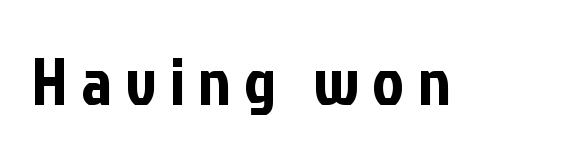
The image shows 67 px condensed sans-serif type, upright; set unusually wide letter spacing (+0.2 em), not underlined; low stroke contrast and a medium x-height.
